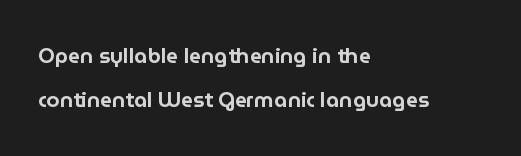
Q: Is the text italic (slanted)? A: No, it is upright.
Q: Is the text underlined? A: No.
Q: How is the paragraph aligned? A: Left-aligned.
Q: Is the spacing between letters normal or unusually wide? A: Normal.
Q: Is the spacing between lines tight, normal or loose? A: Loose.
